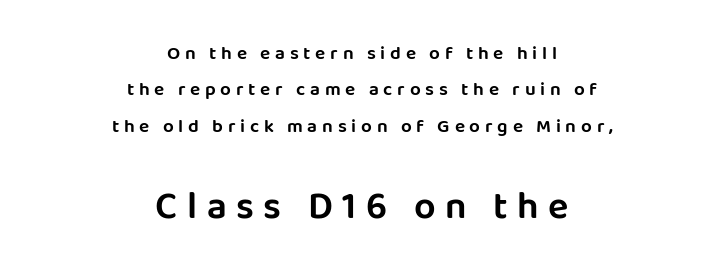
Line starts and ends both wander, symmetrically. The rendering uses natural spacing where letterforms have individual widths. Block two is the big one; block one sits smaller above it. Is this a sans? Yes — the strokes have no serifs.
